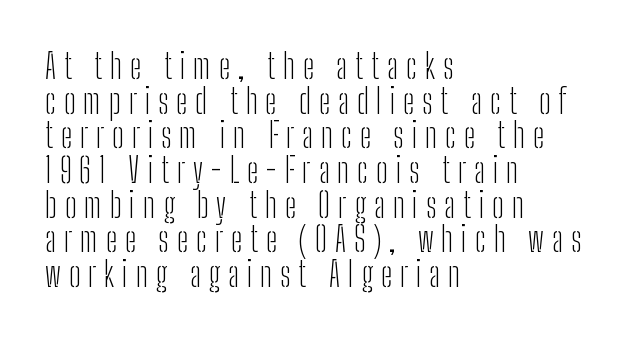
The image shows 34 px light, condensed sans-serif type, upright; set left-aligned, tight line spacing (1.02x), unusually wide letter spacing (+0.23 em), not underlined; low stroke contrast and a medium x-height.
